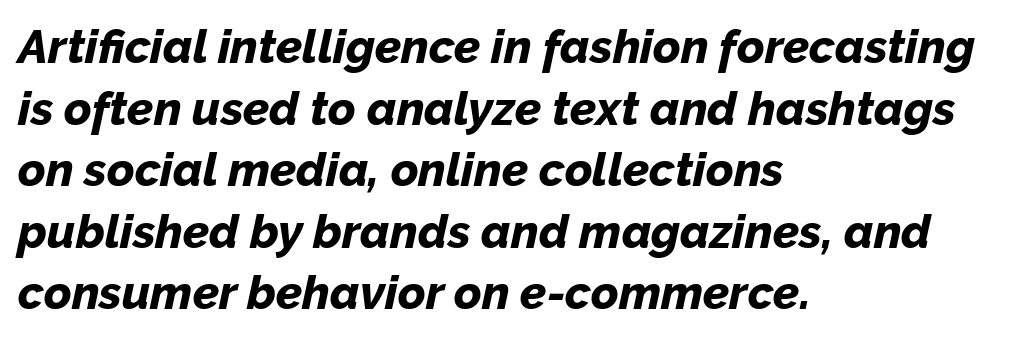
Proportional: the letters do not fall into vertical columns. Rows of type keep a routine distance in the vertical direction. Honestly, the letter spacing is just normal — you wouldn't notice it. The specimen reads as italic at a glance. Summary of weight: heavy, a full bold.
